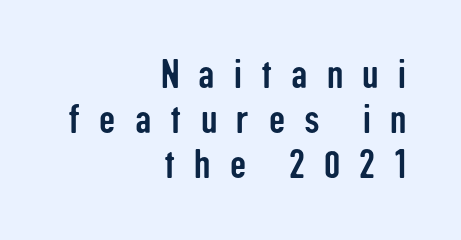
A typesetter would call this proportional, since set widths differ per character. To sum up the face: it is a sans, with no serifs. If you drew a ruler down the right edge, every line would touch it. The lettering holds an erect, upright posture throughout. Summary of vertical rhythm: compact, with narrow interline spacing. This sample uses expanded letter spacing, leaving extra air between glyphs.
